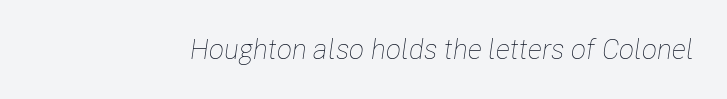
A quiet, ordinary-to-light weight characterises the typeface. The foot of each line stays bare and open. Here the designer chose a conventional face with non-uniform glyph widths. The specimen reads as italic at a glance. The letters sit at their default tracking, neither squeezed nor spread.
